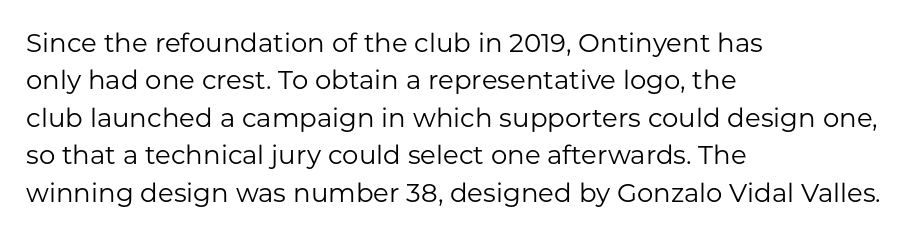
Is the letter spacing exaggerated? No — it looks like the ordinary default. This block has exactly the height ordinary leading produces. This is the regular roman posture of the typeface. Weight: not bold — regular or lighter.
